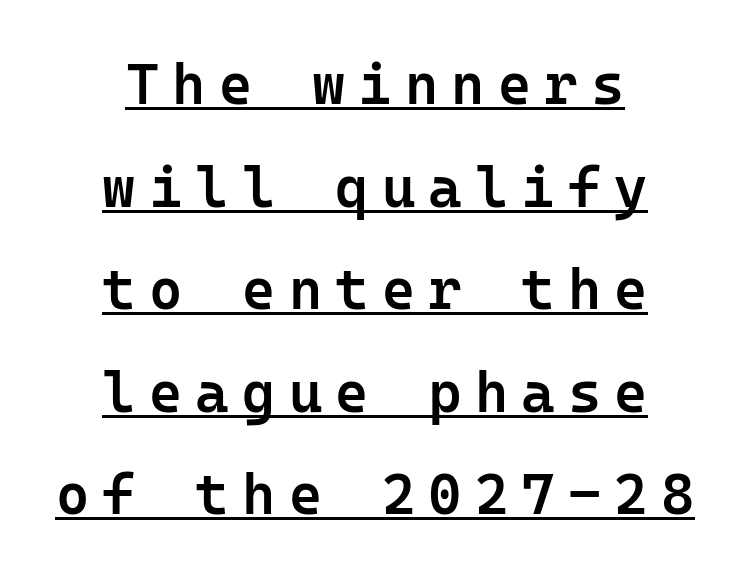
{"serif": "no", "italic": "no", "bold": "semi", "weight": "semibold", "width": "normal", "stroke_contrast": "low", "x_height": "medium", "underline": "yes", "align": "center", "line_spacing_ratio": 1.8, "letter_spacing": "wide", "letter_spacing_em": 0.23, "glyph_px": 57}
